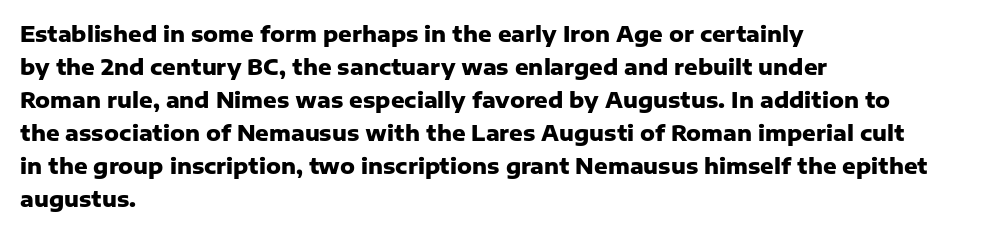
The sample has been set heavy, in full bold. Any mark beneath the type? The region is blank. The ragged edge is on the right, which tells us the setting is flush left. This sample uses plain, unmodified letter spacing. Posture: vertical. Does the leading feel generous? No, just average.
